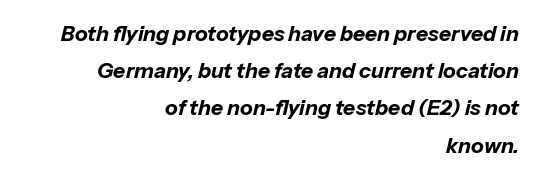
{"italic": "yes", "lean": "right", "slant_degrees": 13, "bold": "yes", "underline": "no", "align": "right", "line_spacing_ratio": 1.77, "letter_spacing": "normal", "letter_spacing_em": 0.0, "glyph_px": 21}
